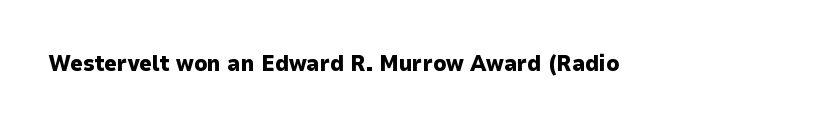
{"italic": "no", "bold": "yes", "underline": "no", "letter_spacing": "normal", "letter_spacing_em": 0.0, "glyph_px": 22}
